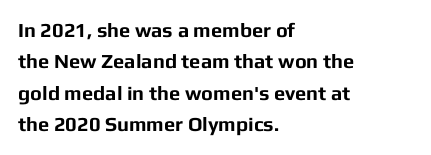
Ascenders rise straight up at ninety degrees. Just letters on the line, the space beneath them empty. Normally led — the rows are evenly, conventionally spaced. Here the glyphs are tracked normally, forming tight word shapes. The characters look thick and weighty, a clear bold.
